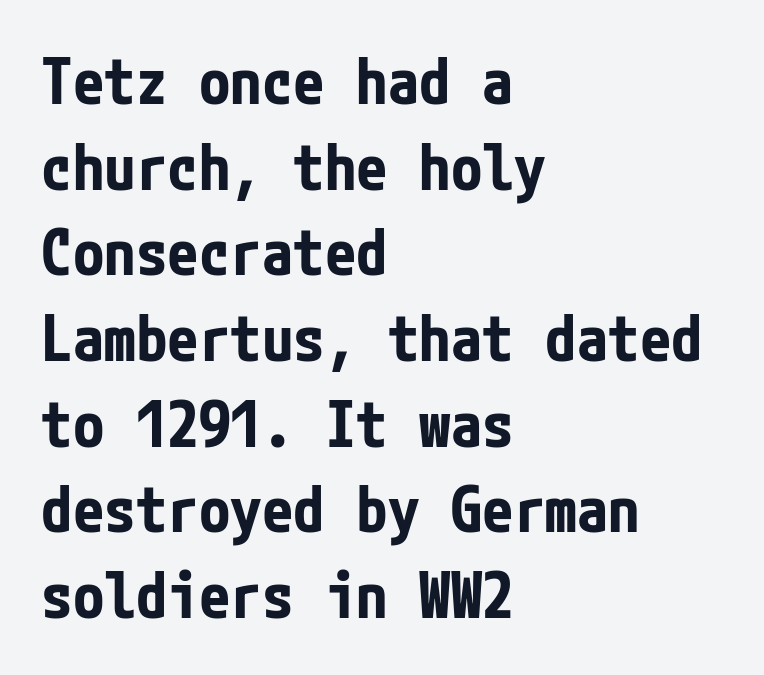
{"serif": "no", "italic": "no", "bold": "yes", "weight": "bold", "width": "condensed", "stroke_contrast": "low", "x_height": "medium", "underline": "no", "align": "left", "line_spacing": "normal", "line_spacing_ratio": 1.36, "letter_spacing": "normal", "letter_spacing_em": 0.0, "glyph_px": 63}
